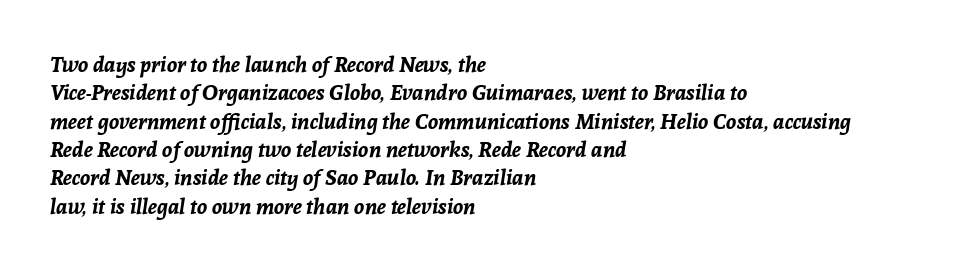
The image shows 21 px bold type, italic (leaning right); set left-aligned, normal line spacing (1.35x), normal letter spacing, not underlined.
